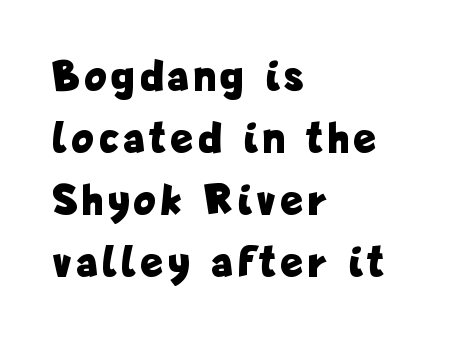
Q: Is the text bold? A: Yes.
Q: Is the text italic (slanted)? A: No, it is upright.
Q: Is the typeface a serif or a sans-serif typeface? A: Sans-serif.
Q: Is the text underlined? A: No.
Q: How is the paragraph aligned? A: Left-aligned.
Q: Is the spacing between lines tight, normal or loose? A: Normal.
Q: Width (condensed, normal, or wide)? A: Condensed.
Q: Stroke contrast? A: Low.
Q: x-height? A: Medium.
Q: Monospaced? A: No.
